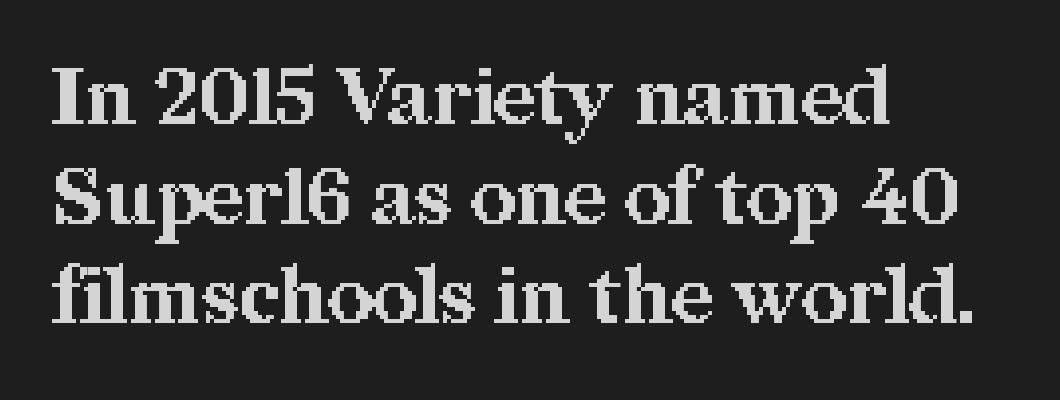
Is the letter spacing exaggerated? No — it looks like the ordinary default. Do the characters align in a grid? No, the font is proportional. Left-aligned paragraph, ragged on the right. As a designer I'd log this as weight 700, bold. The space directly below the letters is spotless. This is the regular roman posture of the typeface.
